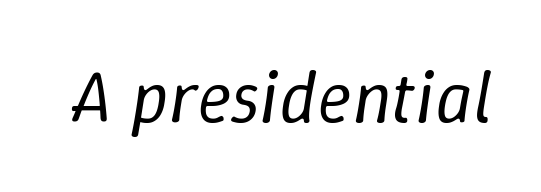
{"italic": "yes", "lean": "right", "slant_degrees": 9, "bold": "no", "weight": "regular", "width": "normal", "stroke_contrast": "low", "x_height": "medium", "monospaced": "no", "underline": "no", "letter_spacing": "normal", "letter_spacing_em": 0.0, "glyph_px": 73}
